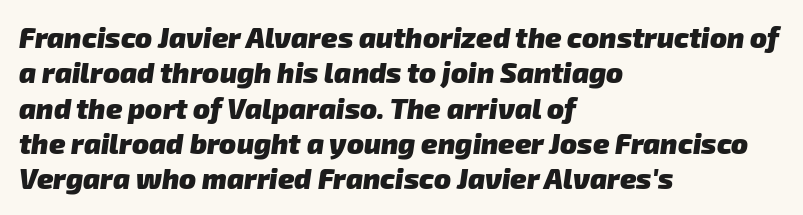
Observe the ordinary spacing: letters are neighbours, not strangers. The font family rendered here belongs to the sans-serif group. Rule under the text: the space is simply empty. On the weight axis this lands at bold, roughly 700.
